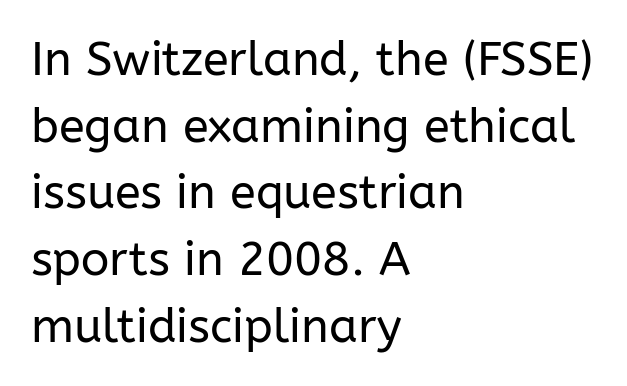
{"serif": "no", "italic": "no", "bold": "no", "weight": "regular", "width": "normal", "stroke_contrast": "low", "x_height": "medium", "monospaced": "no", "underline": "no", "align": "left", "line_spacing": "normal", "line_spacing_ratio": 1.42, "letter_spacing": "normal", "letter_spacing_em": 0.0, "glyph_px": 47}
